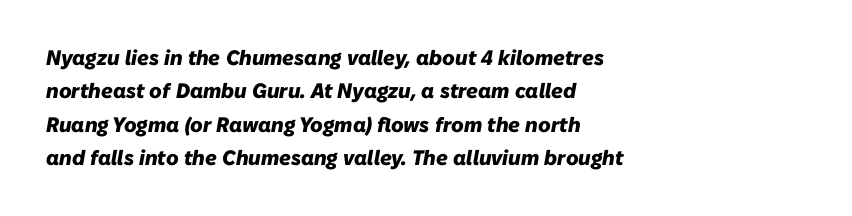
Casual observation: everything's shoved over to the left. Students, observe: this is what conventionally led text looks like. In terms of posture, this sample is oblique. The tracking reads as untouched default to a designer's eye.
